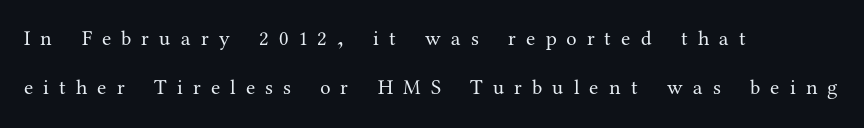
{"italic": "no", "bold": "no", "underline": "no", "align": "left", "line_spacing": "loose", "line_spacing_ratio": 2.33, "letter_spacing": "wide", "letter_spacing_em": 0.48, "glyph_px": 21}
